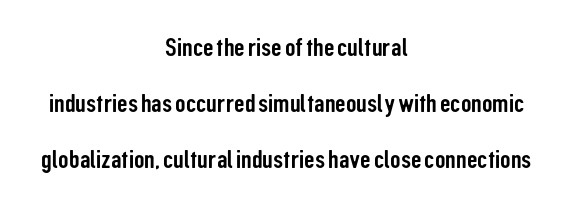
Q: Is the text italic (slanted)? A: No, it is upright.
Q: Is the text underlined? A: No.
Q: How is the paragraph aligned? A: Centered.
Q: Is the spacing between letters normal or unusually wide? A: Normal.
Q: Is the spacing between lines tight, normal or loose? A: Loose.
